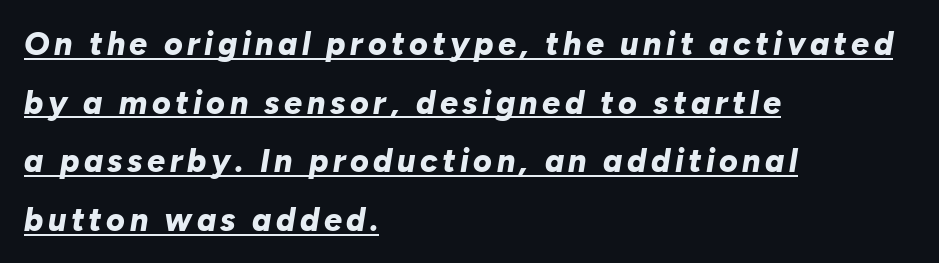
Q: Is the text bold? A: Yes.
Q: Is the text italic (slanted)? A: Yes, it leans right by about 10 degrees.
Q: Is the text underlined? A: Yes.
Q: How is the paragraph aligned? A: Left-aligned.
Q: Width (condensed, normal, or wide)? A: Normal.
Q: Stroke contrast? A: Low.
Q: x-height? A: Medium.
Q: Monospaced? A: No.
